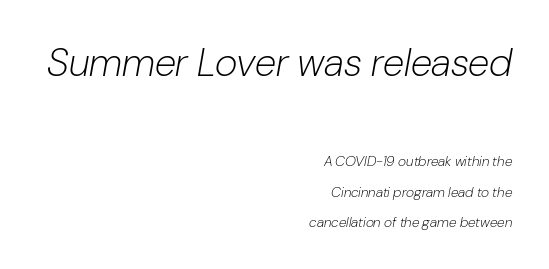
{"italic": "yes", "lean": "right", "slant_degrees": 10, "bold": "no", "weight": "light", "width": "normal", "stroke_contrast": "low", "x_height": "medium", "monospaced": "no", "underline": "no", "align": "right", "line_spacing": "loose", "line_spacing_ratio": 2.16, "letter_spacing": "normal", "letter_spacing_em": 0.0, "larger_block": "first", "size_ratio": 2.79, "glyph_px": 39}
